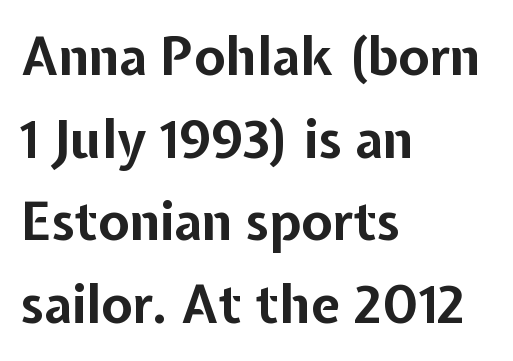
Q: Is the text bold? A: Yes.
Q: Is the text italic (slanted)? A: No, it is upright.
Q: Is the typeface a serif or a sans-serif typeface? A: Sans-serif.
Q: Is the text underlined? A: No.
Q: How is the paragraph aligned? A: Left-aligned.
Q: Is the spacing between letters normal or unusually wide? A: Normal.
Q: Is the spacing between lines tight, normal or loose? A: Normal.
Q: Width (condensed, normal, or wide)? A: Normal.
Q: Stroke contrast? A: Low.
Q: x-height? A: Medium.
Q: Monospaced? A: No.
